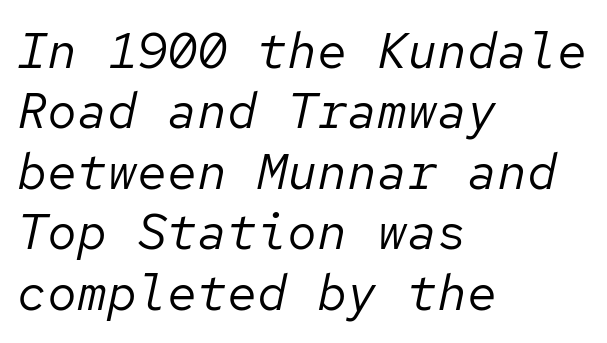
The image shows 50 px regular-weight type, italic (leaning right), monospaced; set left-aligned, line spacing 1.21x, normal letter spacing, not underlined; low stroke contrast and a medium x-height.
